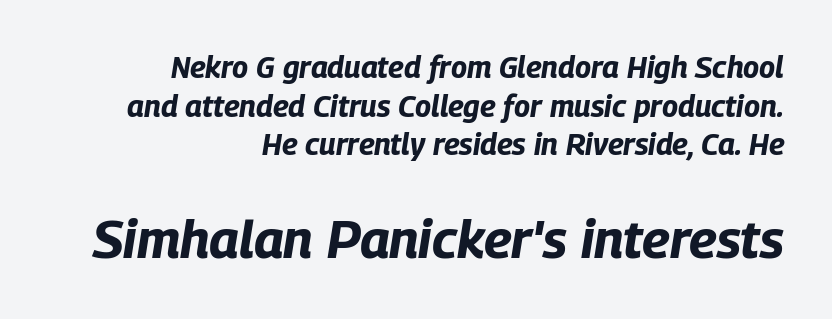
Has an underline been added? It has not. Here the glyphs are tracked normally, forming tight word shapes. The glyphs have the mass of a bold cut. Notice how the stems are inclined rather than vertical — that's the hallmark of italics.
